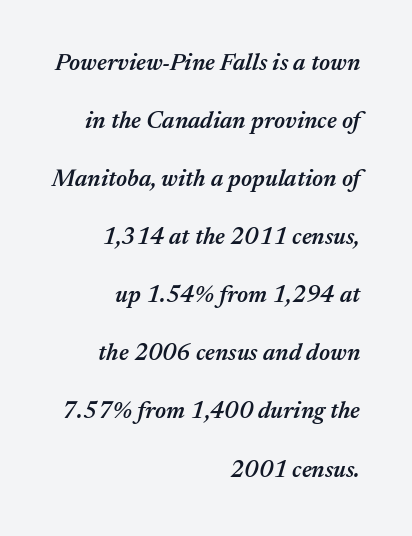
Compared with an ordinary text face, these strokes are moderately heavier — a semibold. Observe the lean: these are italic letterforms. The block of text is sparse from top to bottom, with ample space between rows. Alignment: flush right. The line texture is even and compact thanks to regular tracking. The zone under the glyphs is completely vacant.
